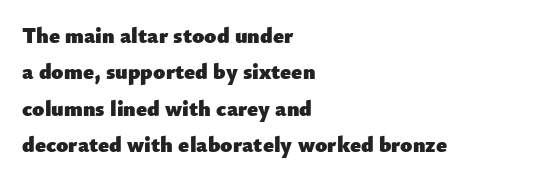
{"italic": "no", "bold": "yes", "underline": "no", "align": "left", "line_spacing": "normal", "line_spacing_ratio": 1.65, "letter_spacing": "normal", "letter_spacing_em": 0.0, "glyph_px": 22}
